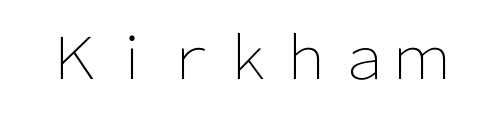
Q: Is the text bold? A: No.
Q: Is the text italic (slanted)? A: No, it is upright.
Q: Is the typeface a serif or a sans-serif typeface? A: Sans-serif.
Q: Is the text underlined? A: No.
Q: Is the spacing between letters normal or unusually wide? A: Normal.
Q: Width (condensed, normal, or wide)? A: Normal.
Q: Stroke contrast? A: Low.
Q: x-height? A: Medium.
Q: Monospaced? A: No.
